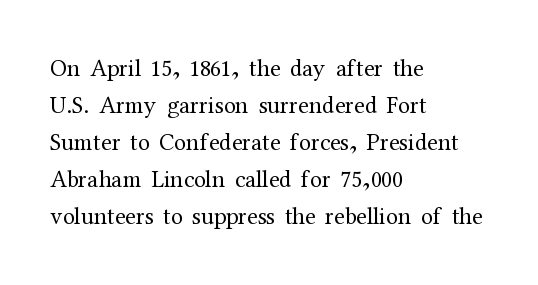
Vertical strokes here are truly vertical. Every row of glyphs begins at an identical x-position on the left. Between one letter and the next there's only the usual sliver of space. Only glyphs here, with clear space below each row.
